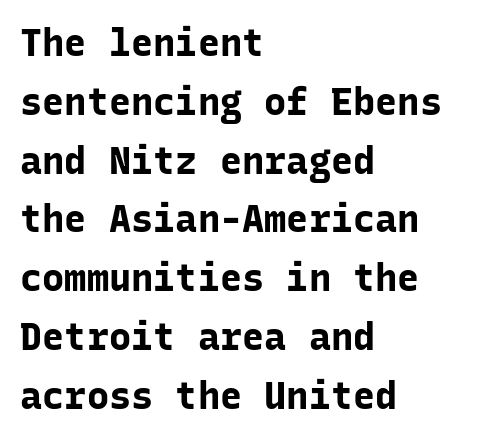
{"serif": "no", "italic": "no", "bold": "yes", "weight": "bold", "width": "normal", "stroke_contrast": "low", "x_height": "medium", "monospaced": "yes", "underline": "no", "align": "left", "line_spacing": "normal", "line_spacing_ratio": 1.59, "letter_spacing": "normal", "letter_spacing_em": 0.0, "glyph_px": 37}
